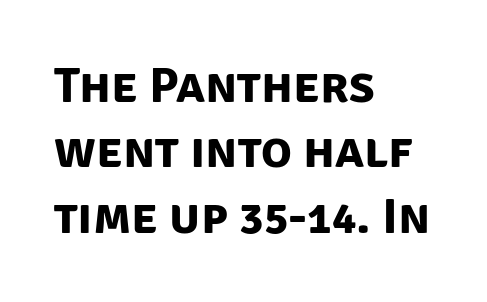
Q: Is the text bold? A: Yes.
Q: Is the typeface a serif or a sans-serif typeface? A: Sans-serif.
Q: Is the text underlined? A: No.
Q: How is the paragraph aligned? A: Left-aligned.
Q: Is the spacing between letters normal or unusually wide? A: Normal.
Q: Is the spacing between lines tight, normal or loose? A: Normal.
Q: Width (condensed, normal, or wide)? A: Normal.
Q: Stroke contrast? A: Low.
Q: x-height? A: Large.
Q: Monospaced? A: No.
